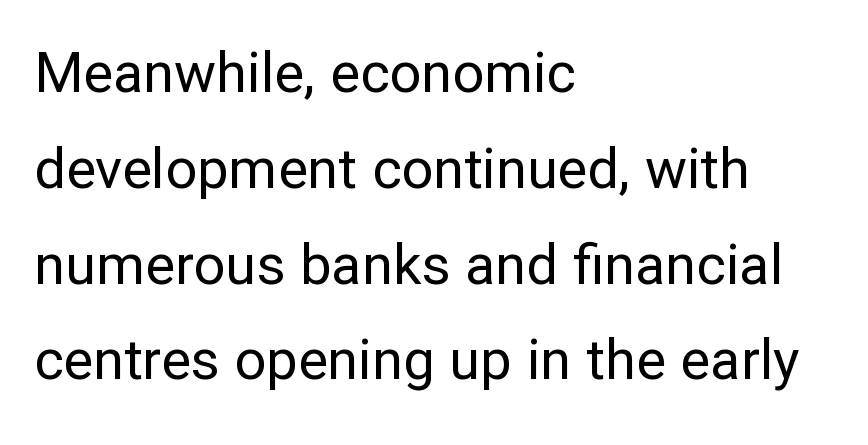
Q: Is the text bold? A: No.
Q: Is the text italic (slanted)? A: No, it is upright.
Q: Is the typeface a serif or a sans-serif typeface? A: Sans-serif.
Q: Is the text underlined? A: No.
Q: How is the paragraph aligned? A: Left-aligned.
Q: Is the spacing between letters normal or unusually wide? A: Normal.
Q: Width (condensed, normal, or wide)? A: Normal.
Q: Stroke contrast? A: Low.
Q: x-height? A: Medium.
Q: Monospaced? A: No.
